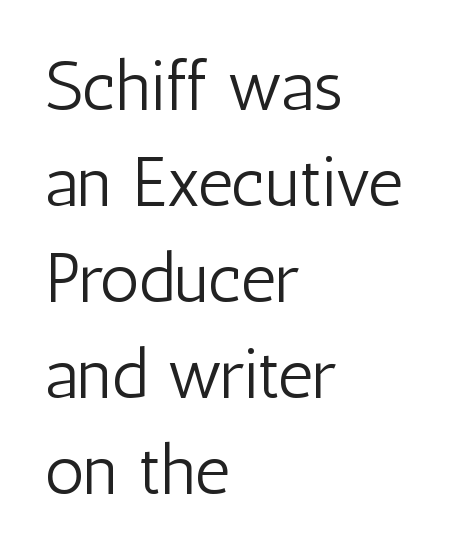
Is there much room between lines? A standard amount, neither cramped nor airy. One-word summary of the alignment: left. This rendering employs a face without finishing strokes, i.e., a sans-serif. On a weight scale, this lands at 450 or below. Looks like regular typesetting: each glyph gets only the width it needs. Rendered with straight, roman letterforms.
